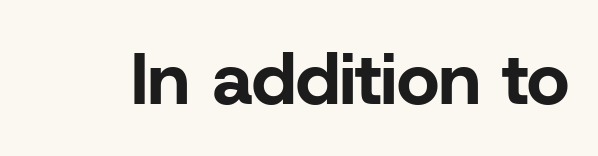
It's the straight-up-and-down kind of type. Here the designer chose a conventional face with non-uniform glyph widths. Standard letterfit; no display-style spreading of the glyphs. Lines of text with bare space underneath. Strong, thick strokes mark this as bold type. The font family rendered here belongs to the sans-serif group.
